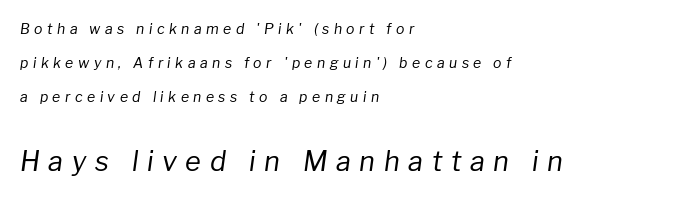
Does the bottom block carry the larger type? Yes, it does. The typeface has the unassuming heft of standard copy or less. If you drew a line through each stem, it would be angled. Does extra space separate the letters? Yes, quite a lot of it. The paragraph shown leans on its left margin. The gap between lines stays unmarked.
